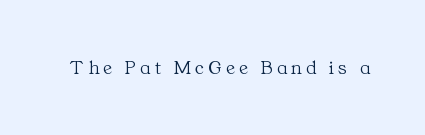
The image shows 20 px text type, upright; set unusually wide letter spacing (+0.21 em), not underlined.
